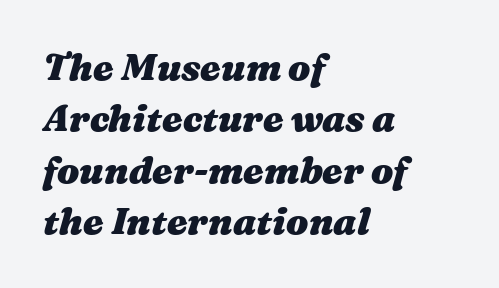
{"italic": "yes", "lean": "right", "slant_degrees": 16, "bold": "yes", "weight": "heavy", "width": "wide", "stroke_contrast": "medium", "x_height": "medium", "monospaced": "no", "underline": "no", "align": "left", "line_spacing": "normal", "line_spacing_ratio": 1.39, "letter_spacing": "normal", "letter_spacing_em": 0.0, "glyph_px": 37}
